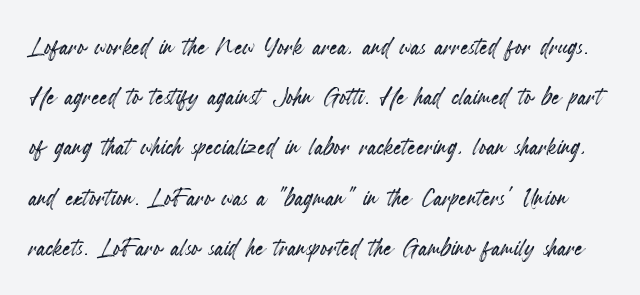
The image shows 32 px condensed type; set normal line spacing (1.57x), normal letter spacing, not underlined; a small x-height.
